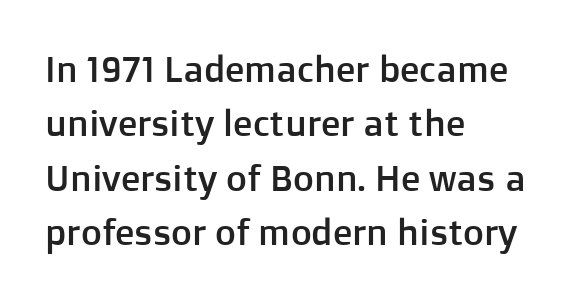
{"serif": "no", "italic": "no", "width": "normal", "stroke_contrast": "low", "x_height": "medium", "monospaced": "no", "underline": "no", "align": "left", "line_spacing": "normal", "line_spacing_ratio": 1.51, "letter_spacing": "normal", "letter_spacing_em": 0.0, "glyph_px": 36}
